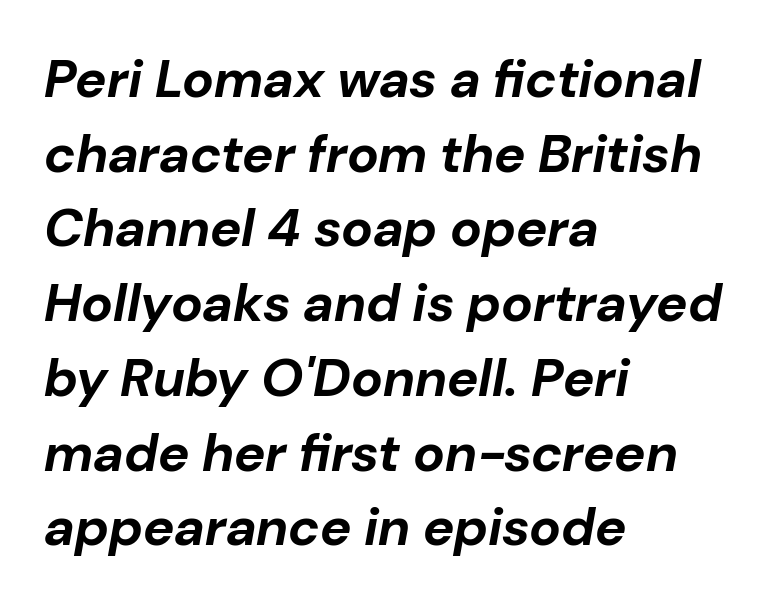
{"italic": "yes", "lean": "right", "slant_degrees": 10, "bold": "yes", "weight": "bold", "width": "normal", "stroke_contrast": "low", "x_height": "medium", "monospaced": "no", "underline": "no", "align": "left", "line_spacing": "normal", "line_spacing_ratio": 1.41, "letter_spacing": "normal", "letter_spacing_em": 0.0, "glyph_px": 53}
